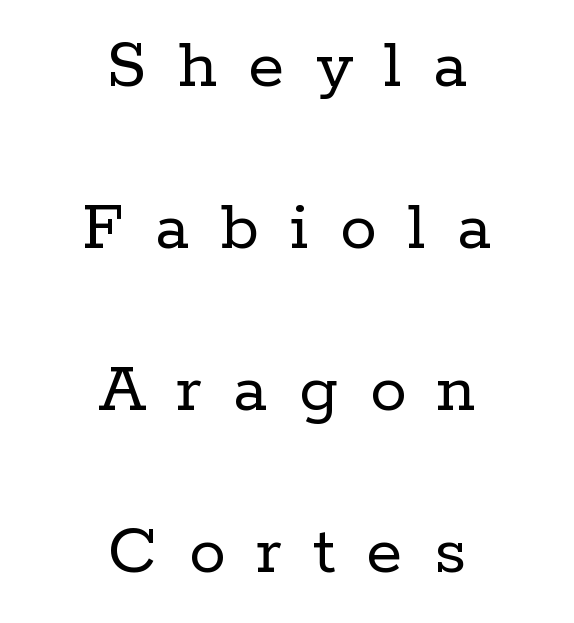
Type without underlining. Line starts and ends both wander, symmetrically. Heaviness? Minimal to ordinary, like unemphasized prose. Note the varied advance widths — an 'i' is clearly narrower than an 'm'. In terms of letterform style, serifs are clearly present.
